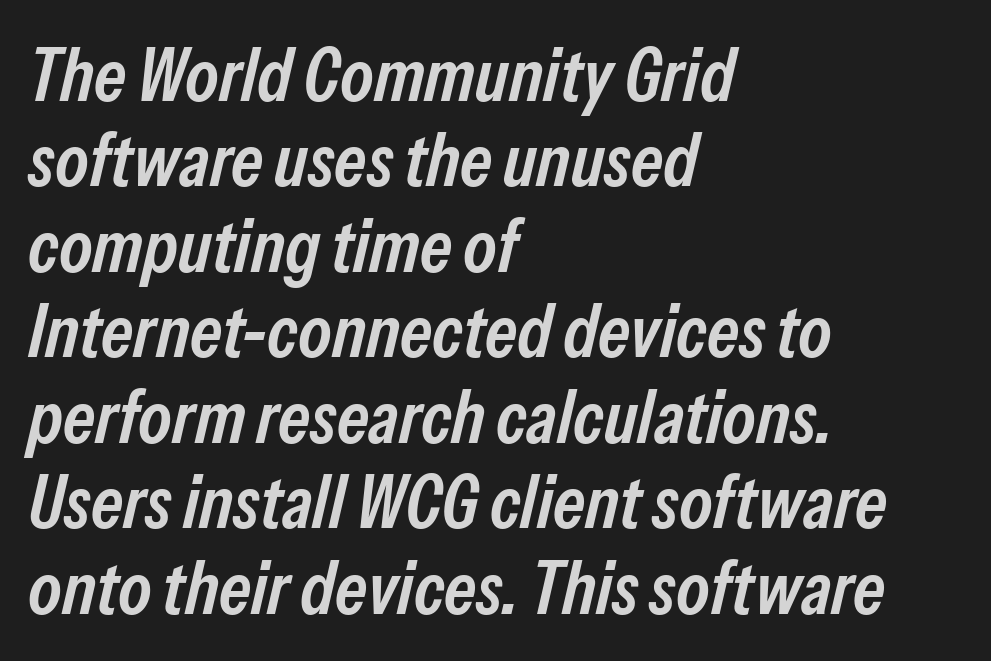
The image shows 75 px semibold, condensed type, italic (leaning right); set left-aligned, tight line spacing (1.14x), normal letter spacing, not underlined; low stroke contrast and a medium x-height.
